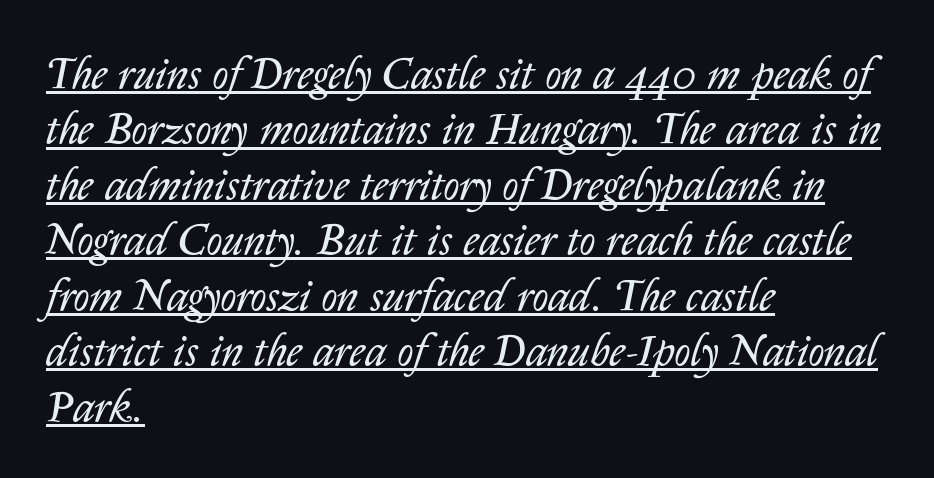
Q: Is the text bold? A: No.
Q: Is the text italic (slanted)? A: Yes, it leans right by about 14 degrees.
Q: Is the text underlined? A: Yes.
Q: How is the paragraph aligned? A: Left-aligned.
Q: Is the spacing between letters normal or unusually wide? A: Normal.
Q: Is the spacing between lines tight, normal or loose? A: Normal.
Q: Width (condensed, normal, or wide)? A: Normal.
Q: Stroke contrast? A: Low.
Q: x-height? A: Medium.
Q: Monospaced? A: No.
